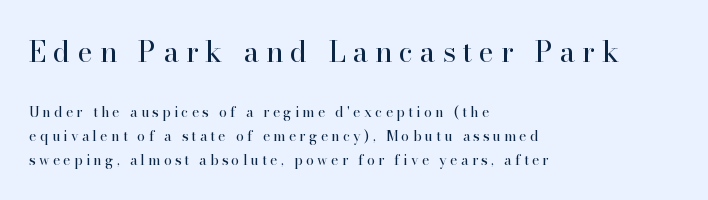
{"serif": "yes", "italic": "no", "bold": "no", "weight": "regular", "width": "normal", "stroke_contrast": "high", "x_height": "small", "monospaced": "no", "underline": "no", "align": "left", "line_spacing": "normal", "line_spacing_ratio": 1.69, "letter_spacing": "wide", "letter_spacing_em": 0.24, "larger_block": "first", "size_ratio": 2.07, "glyph_px": 29}
